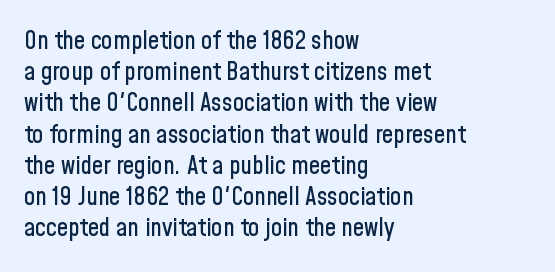
Q: Is the text italic (slanted)? A: No, it is upright.
Q: Is the text underlined? A: No.
Q: How is the paragraph aligned? A: Left-aligned.
Q: Is the spacing between letters normal or unusually wide? A: Normal.
Q: Is the spacing between lines tight, normal or loose? A: Normal.
